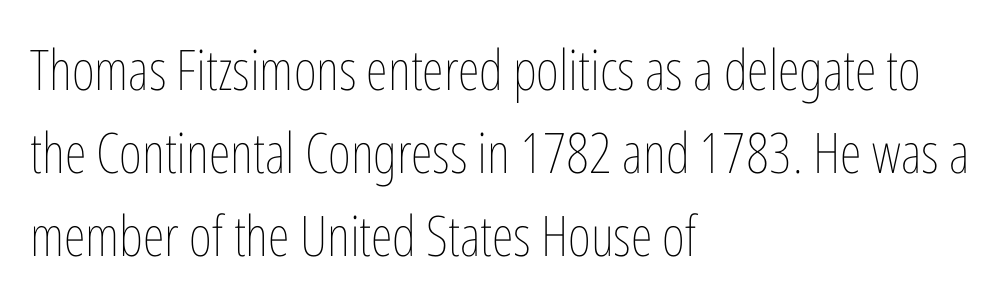
Each new line begins a customary step beneath the previous one. Weight class: somewhere from thin through regular. Unmarked baselines from the first word to the last. You could not count columns in this text — the font is proportionally spaced. Posture: upright roman. Short and long lines alike share a common starting point at left.
